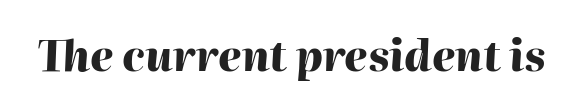
The image shows 42 px heavy type, italic (leaning right); set normal letter spacing, not underlined; high stroke contrast and a medium x-height.
